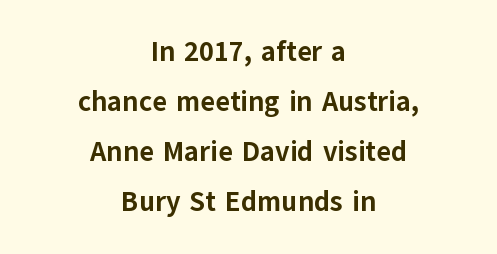
Q: Is the text bold? A: Yes.
Q: Is the text italic (slanted)? A: No, it is upright.
Q: Is the typeface a serif or a sans-serif typeface? A: Sans-serif.
Q: Is the text underlined? A: No.
Q: How is the paragraph aligned? A: Centered.
Q: Is the spacing between letters normal or unusually wide? A: Normal.
Q: Width (condensed, normal, or wide)? A: Normal.
Q: Stroke contrast? A: Low.
Q: x-height? A: Medium.
Q: Monospaced? A: No.
